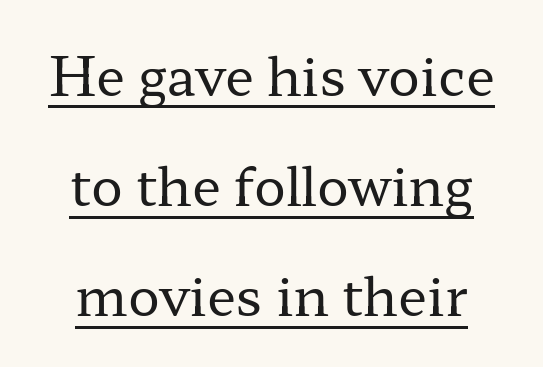
What decoration does the sample have? An underline. Counters stay open thanks to moderate or lighter strokes. Where is the straight margin? There isn't one; the lines are centered. The letterforms sit shoulder to shoulder at normal distance. Do the characters align in a grid? No, the font is proportional. Vertically, the passage feels expansive, rows floating well apart.
